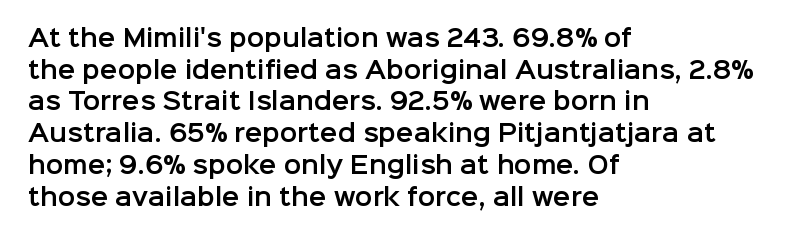
The tracking reads as untouched default to a designer's eye. These lines were composed using upright roman letters. A clean baseline with only descenders dipping below it. The designer left line spacing at the default. The lines are quadded left.
